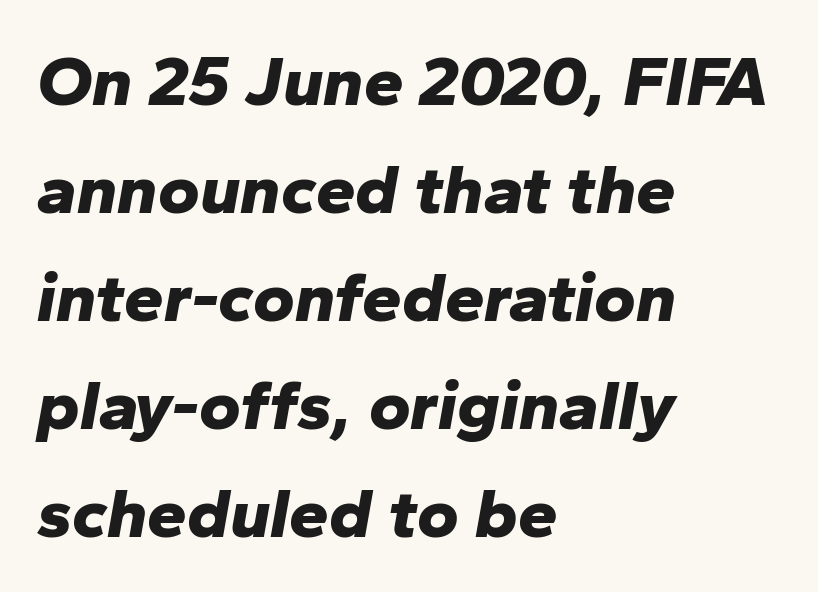
{"italic": "yes", "lean": "right", "slant_degrees": 10, "bold": "yes", "weight": "bold", "width": "normal", "stroke_contrast": "low", "x_height": "medium", "monospaced": "no", "underline": "no", "align": "left", "line_spacing": "normal", "line_spacing_ratio": 1.52, "letter_spacing": "normal", "letter_spacing_em": 0.0, "glyph_px": 71}
